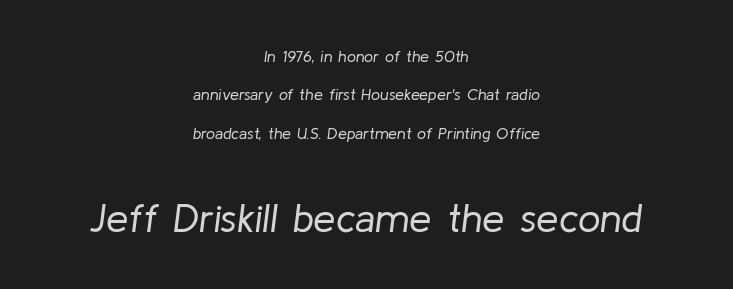
A student would notice the bottom passage is typeset larger than what precedes it. These lines stand farther apart than default settings would place them. Each row of text sits above clean, open space. Note the varied advance widths — an 'i' is clearly narrower than an 'm'.
